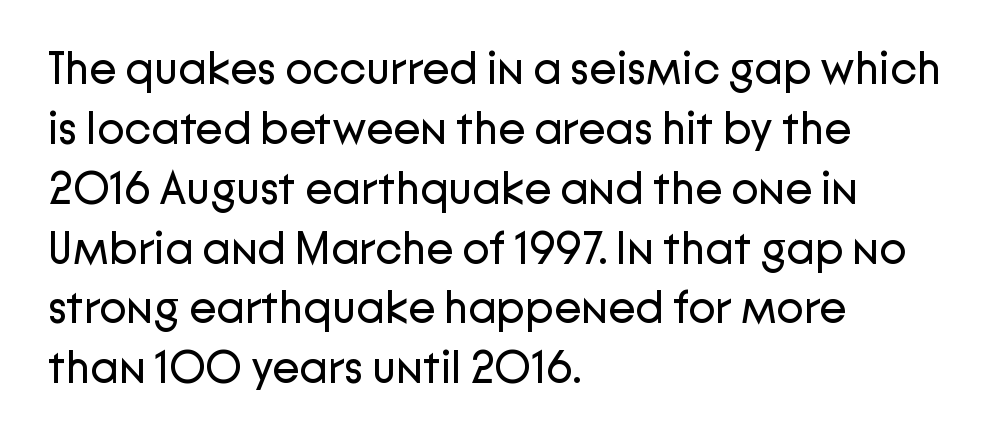
{"serif": "no", "italic": "no", "bold": "no", "weight": "regular", "width": "normal", "stroke_contrast": "low", "x_height": "medium", "monospaced": "no", "underline": "no", "align": "left", "line_spacing": "normal", "line_spacing_ratio": 1.33, "letter_spacing": "normal", "letter_spacing_em": 0.0, "glyph_px": 45}
